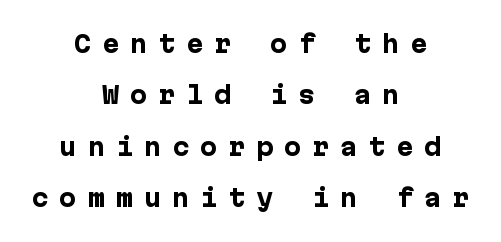
The image shows 23 px bold type, upright; set centered, loose line spacing (2.23x), unusually wide letter spacing (+0.47 em), not underlined.
